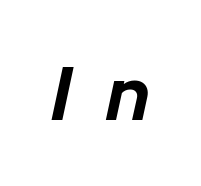
Q: Is the text bold? A: Yes.
Q: Is the text italic (slanted)? A: Yes, it leans right by about 12 degrees.
Q: Is the text underlined? A: No.
Q: Is the spacing between letters normal or unusually wide? A: Unusually wide.
Q: Width (condensed, normal, or wide)? A: Normal.
Q: Stroke contrast? A: Low.
Q: x-height? A: Medium.
Q: Monospaced? A: No.
